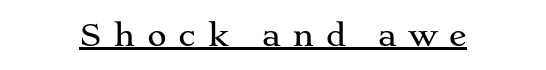
Quick note: not italic, upright. This sample has the flowing, uneven cadence of proportional lettering. Descenders here cross a horizontal rule under the line. Honestly, the letter spacing is so wide it's the main thing you notice. Serifs: yes, visible at the terminals of the letterforms.
